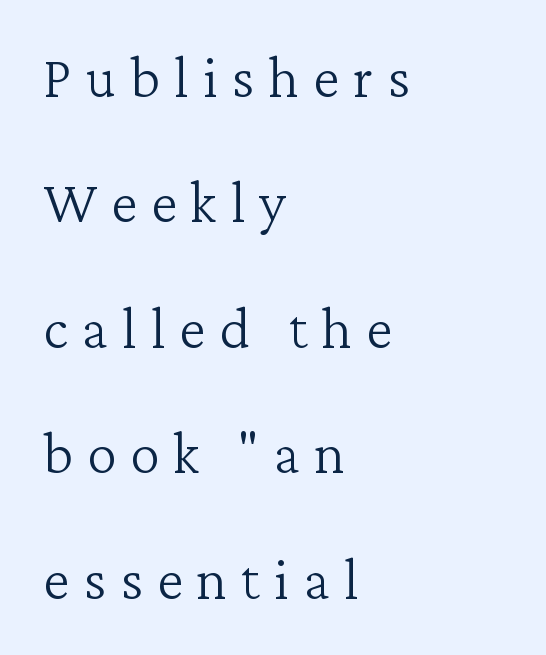
{"serif": "yes", "italic": "no", "bold": "no", "weight": "light", "width": "normal", "stroke_contrast": "low", "x_height": "medium", "monospaced": "no", "underline": "no", "align": "left", "line_spacing": "loose", "line_spacing_ratio": 2.09, "letter_spacing": "wide", "letter_spacing_em": 0.23, "glyph_px": 60}
